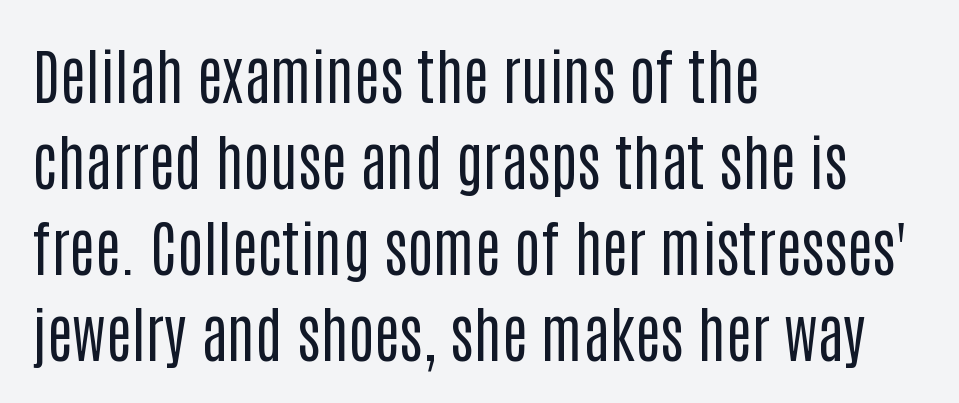
Q: Is the text bold? A: No.
Q: Is the text italic (slanted)? A: No, it is upright.
Q: Is the typeface a serif or a sans-serif typeface? A: Sans-serif.
Q: Is the text underlined? A: No.
Q: How is the paragraph aligned? A: Left-aligned.
Q: Is the spacing between letters normal or unusually wide? A: Normal.
Q: Is the spacing between lines tight, normal or loose? A: Normal.
Q: Width (condensed, normal, or wide)? A: Condensed.
Q: Stroke contrast? A: Low.
Q: x-height? A: Large.
Q: Monospaced? A: No.
